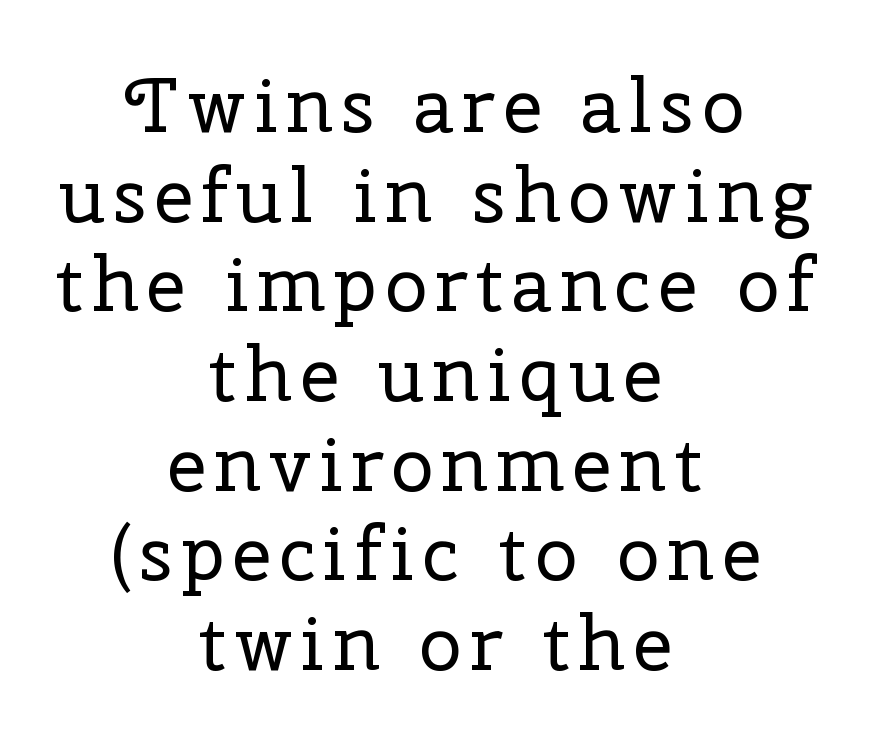
Old-style or modern, the face here clearly has serifs. The compositor balanced each line on the midline. Heaviness? Minimal to ordinary, like unemphasized prose. The letters advance in unequal steps, a hallmark of proportional type. The foot of each line stays bare and open. In terms of posture, this sample is upright.
